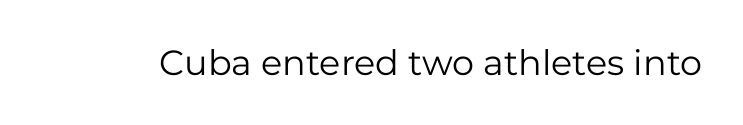
{"serif": "no", "italic": "no", "bold": "no", "weight": "regular", "width": "normal", "stroke_contrast": "low", "x_height": "medium", "monospaced": "no", "underline": "no", "letter_spacing": "normal", "letter_spacing_em": 0.0, "glyph_px": 35}
